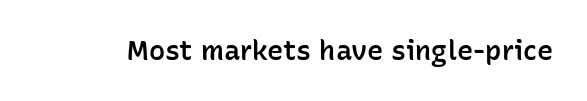
The image shows 27 px text type, upright; set normal letter spacing, not underlined.
